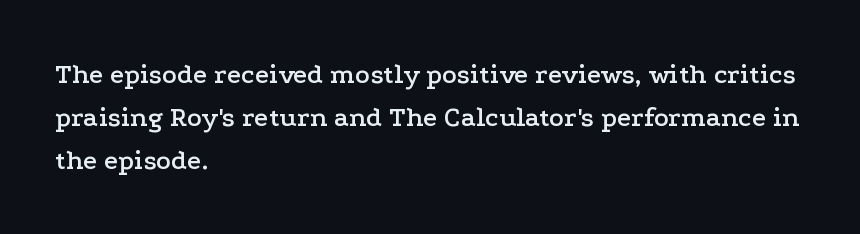
{"serif": "yes", "italic": "no", "width": "wide", "stroke_contrast": "low", "x_height": "medium", "monospaced": "no", "underline": "no", "align": "left", "line_spacing": "normal", "line_spacing_ratio": 1.54, "letter_spacing": "normal", "letter_spacing_em": 0.0, "glyph_px": 28}
